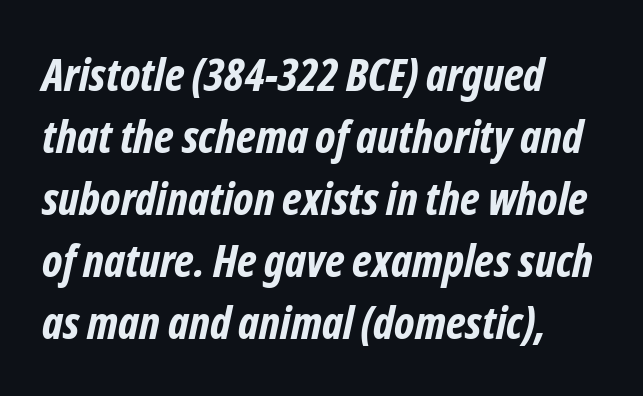
The lines are quadded left. Summary of vertical rhythm: regular, with standard interline spacing. Descender tails drop into unmarked territory. Here the designer chose a conventional face with non-uniform glyph widths. Pretty heavy lettering here — definitely bold. Nothing sits at the stroke ends, so this counts as sans-serif.
